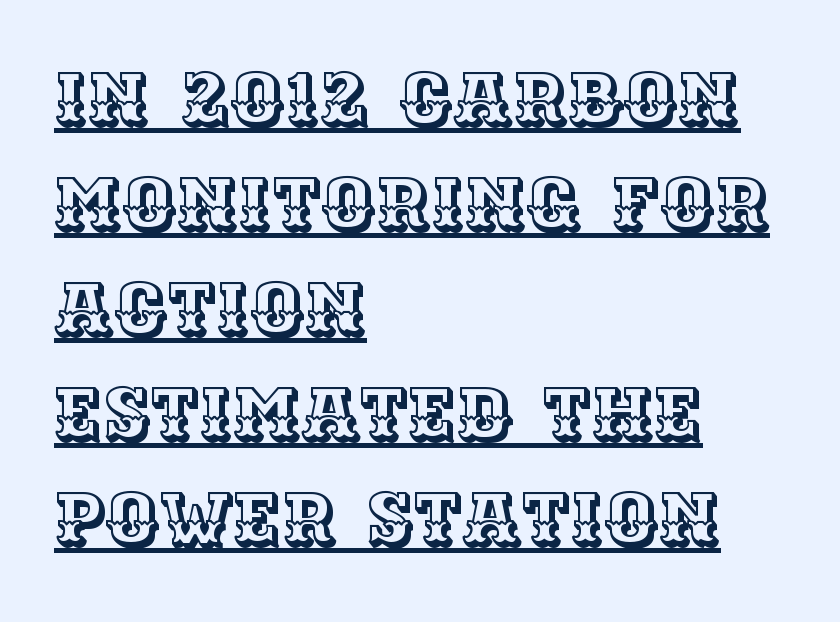
{"italic": "no", "width": "normal", "x_height": "large", "monospaced": "no", "underline": "yes", "align": "left", "line_spacing": "normal", "line_spacing_ratio": 1.42, "letter_spacing": "normal", "letter_spacing_em": 0.0, "glyph_px": 74}
